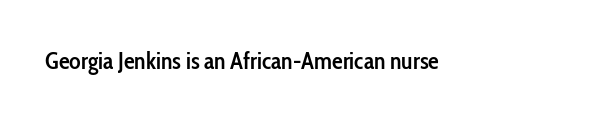
Quick note: underline off. Rendered with straight, roman letterforms. Each word holds together tightly as a unit, with standard inter-letter gaps. Slightly chunky letters — semibold, I'd say, not full bold.
